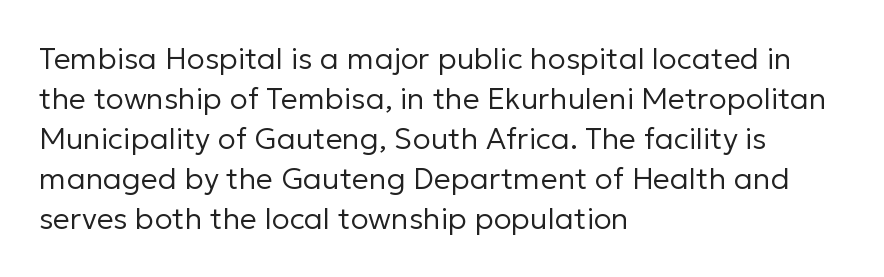
Weight class: somewhere from thin through regular. A bare baseline throughout the passage. The lines are quadded left. Is this a fixed-width face? No — the glyphs have proportional, varying widths.
